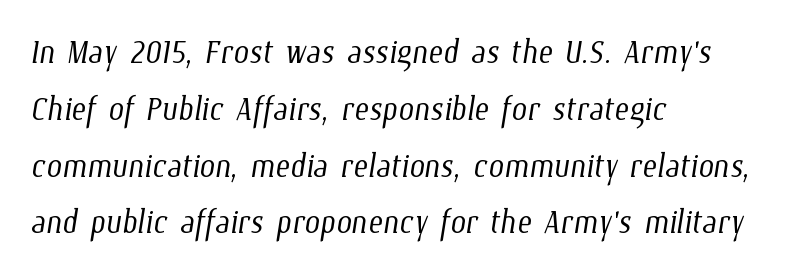
Q: Is the text bold? A: No.
Q: Is the text underlined? A: No.
Q: How is the paragraph aligned? A: Left-aligned.
Q: Is the spacing between letters normal or unusually wide? A: Normal.
Q: Is the spacing between lines tight, normal or loose? A: Normal.
Q: Width (condensed, normal, or wide)? A: Condensed.
Q: Stroke contrast? A: Low.
Q: x-height? A: Medium.
Q: Monospaced? A: No.
